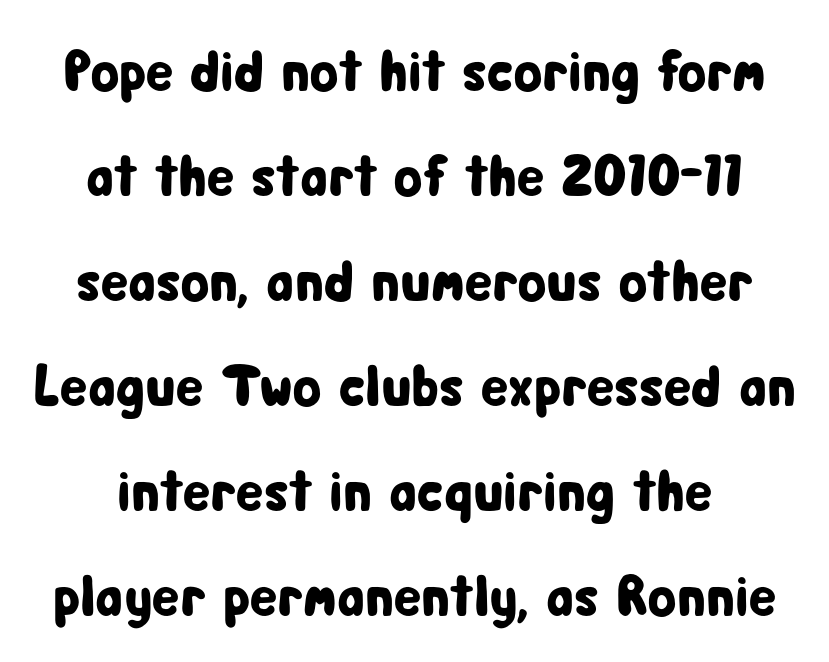
The rendering uses natural spacing where letterforms have individual widths. It's the straight-up-and-down kind of type. The letters carry no serifs — their stems end cleanly without finishing strokes. The letterforms sit shoulder to shoulder at normal distance. Any mark beneath the type? The region is blank.
